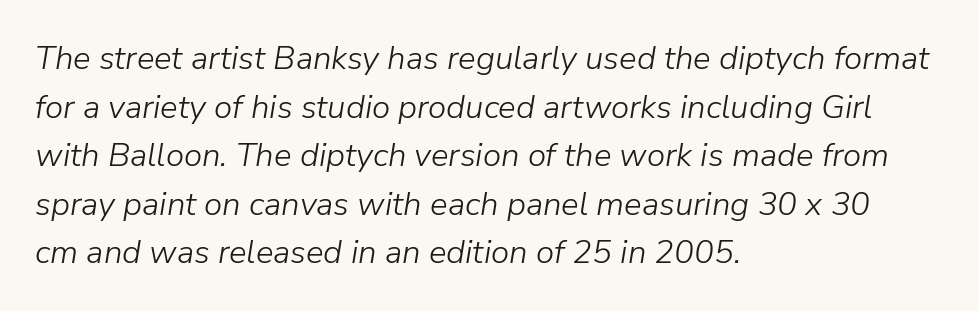
The image shows 33 px light type, italic (leaning right); set left-aligned, normal line spacing (1.47x), normal letter spacing, not underlined; low stroke contrast and a medium x-height.
